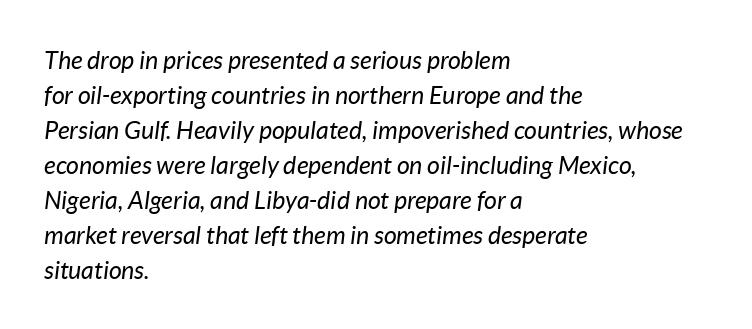
The text block is weighted toward the left margin, trailing off unevenly rightward. These lines sit exactly where default settings would place them. Weight: not bold — regular or lighter. Words float on clear page, feet unadorned.
